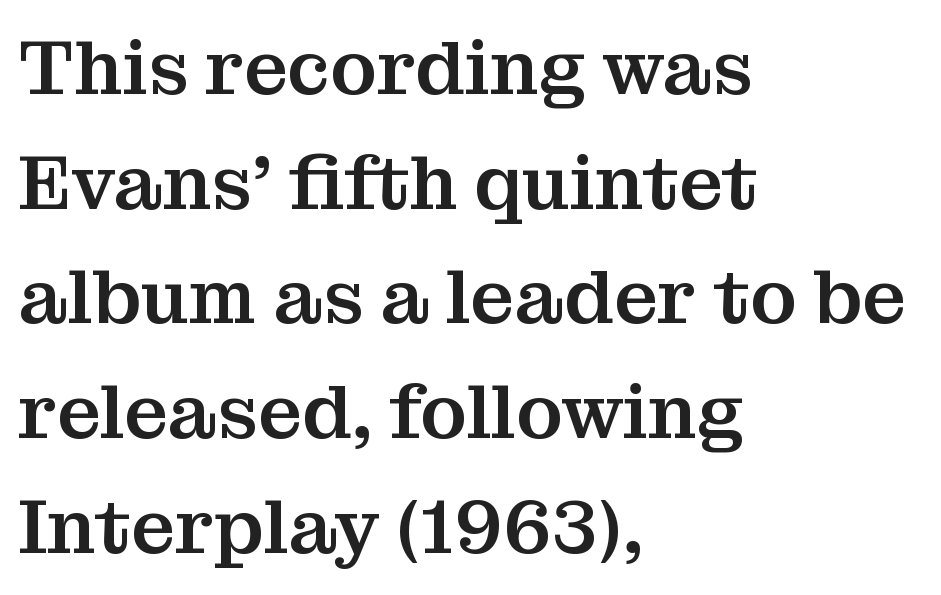
{"serif": "yes", "italic": "no", "width": "normal", "stroke_contrast": "medium", "x_height": "medium", "monospaced": "no", "underline": "no", "align": "left", "line_spacing": "normal", "line_spacing_ratio": 1.49, "letter_spacing": "normal", "letter_spacing_em": 0.0, "glyph_px": 77}
